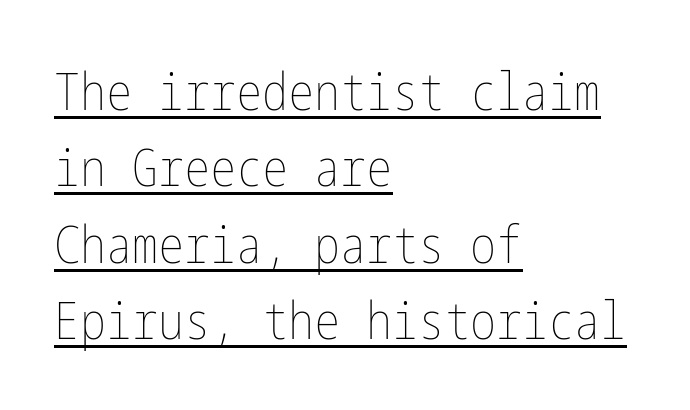
The image shows 52 px thin, condensed type, upright; set left-aligned, normal line spacing (1.47x), normal letter spacing, underlined; low stroke contrast and a medium x-height.
